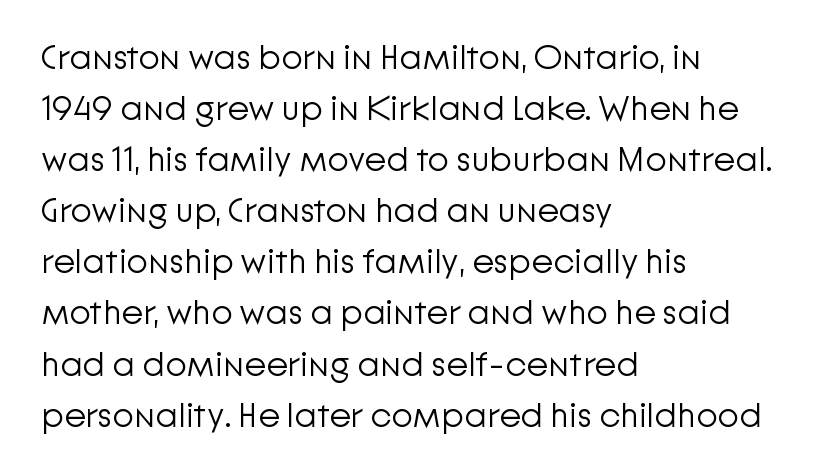
{"serif": "no", "italic": "no", "bold": "no", "weight": "light", "width": "normal", "stroke_contrast": "low", "x_height": "medium", "monospaced": "no", "underline": "no", "align": "left", "line_spacing": "normal", "line_spacing_ratio": 1.46, "letter_spacing": "normal", "letter_spacing_em": 0.0, "glyph_px": 35}
